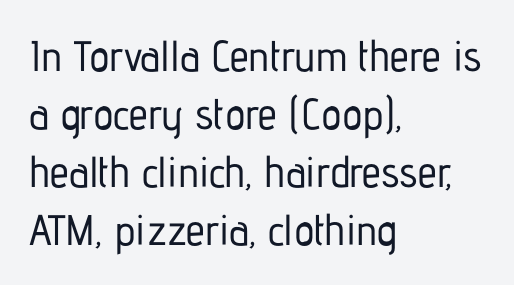
Q: Is the text italic (slanted)? A: No, it is upright.
Q: Is the typeface a serif or a sans-serif typeface? A: Sans-serif.
Q: Is the text underlined? A: No.
Q: How is the paragraph aligned? A: Left-aligned.
Q: Is the spacing between letters normal or unusually wide? A: Normal.
Q: Is the spacing between lines tight, normal or loose? A: Normal.
Q: Width (condensed, normal, or wide)? A: Condensed.
Q: Stroke contrast? A: Low.
Q: x-height? A: Medium.
Q: Monospaced? A: No.
